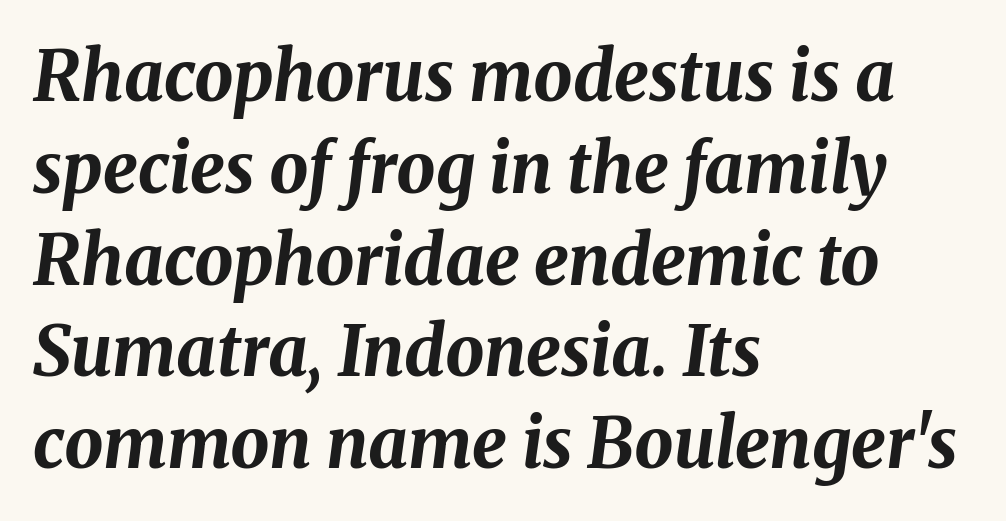
Q: Is the text bold? A: Yes.
Q: Is the text italic (slanted)? A: Yes, it leans right by about 8 degrees.
Q: Is the text underlined? A: No.
Q: How is the paragraph aligned? A: Left-aligned.
Q: Is the spacing between letters normal or unusually wide? A: Normal.
Q: Is the spacing between lines tight, normal or loose? A: Normal.
Q: Width (condensed, normal, or wide)? A: Normal.
Q: Stroke contrast? A: Medium.
Q: x-height? A: Medium.
Q: Monospaced? A: No.
